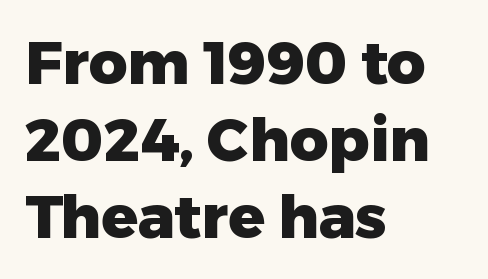
The image shows 60 px heavy sans-serif type, upright; set left-aligned, normal line spacing (1.28x), normal letter spacing, not underlined; low stroke contrast and a medium x-height.
